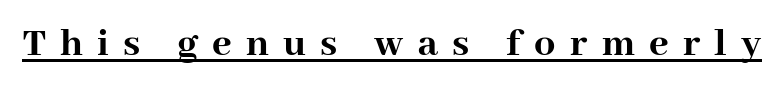
Character widths vary here, with narrow letters taking less room than wide ones. Has an underline been added? It has. Loose tracking; the words dissolve into strings of separated letters. A full-strength bold gives these letters their thick strokes.
